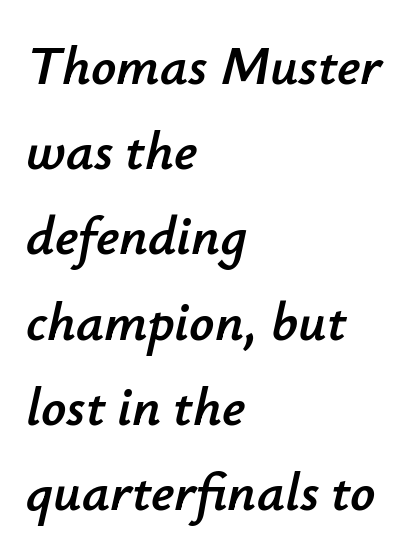
{"italic": "yes", "lean": "right", "slant_degrees": 12, "width": "normal", "stroke_contrast": "low", "x_height": "small", "monospaced": "no", "underline": "no", "align": "left", "line_spacing": "normal", "line_spacing_ratio": 1.55, "letter_spacing": "normal", "letter_spacing_em": 0.0, "glyph_px": 55}
